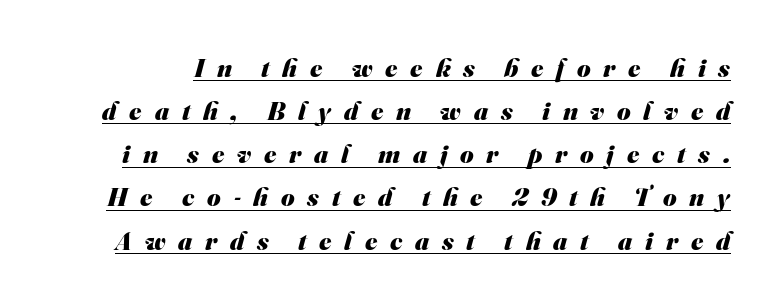
What stands out about the letter spacing? Its width — letters are far apart. The lettering is marked with a stroke running underneath it. These lines carry a lot of weight — the face is fully bold. Honestly, the row spacing looks completely unremarkable.
